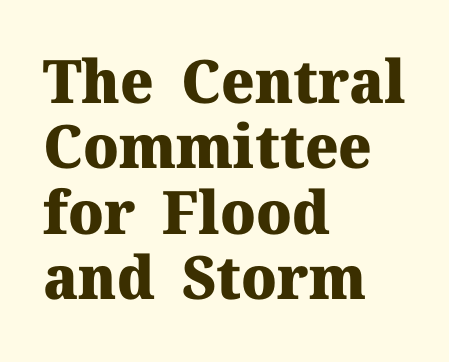
The image shows 60 px heavy serif type, upright; set left-aligned, tight line spacing (1.09x), normal letter spacing, not underlined; medium stroke contrast and a medium x-height.
